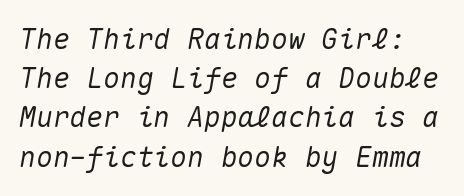
The rendering applies a slant to the glyphs. This sample keeps an unexceptional amount of space between lines. The passage shown is not underscored anywhere. Here the glyphs are tracked normally, forming tight word shapes.
